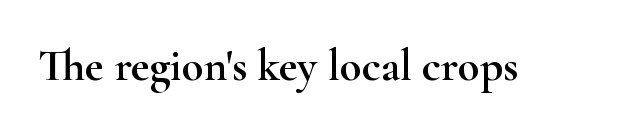
The image shows 45 px wide serif type, upright; set normal letter spacing, not underlined; high stroke contrast and a small x-height.
